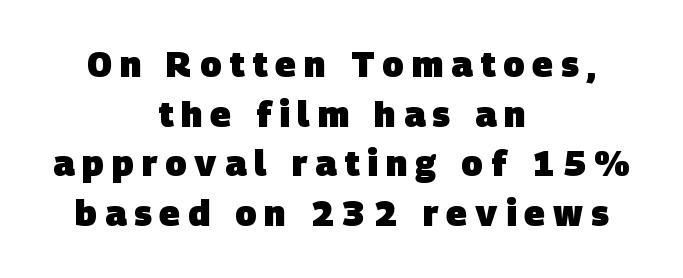
Inter-character spacing is expanded well beyond the font's built-in metrics. The face used here has the dense, thick strokes of a bold. The paragraph shown floats in the horizontal middle. Honestly, there is no underline to notice here at all. Students, observe: this is what conventionally led text looks like.
